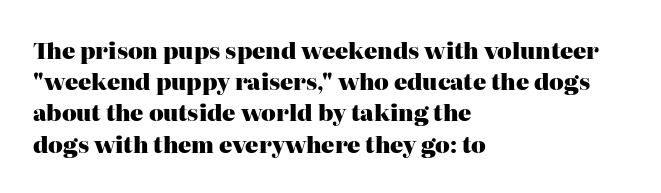
Q: Is the text bold? A: Yes.
Q: Is the text italic (slanted)? A: No, it is upright.
Q: Is the text underlined? A: No.
Q: How is the paragraph aligned? A: Left-aligned.
Q: Is the spacing between letters normal or unusually wide? A: Normal.
Q: Is the spacing between lines tight, normal or loose? A: Normal.
